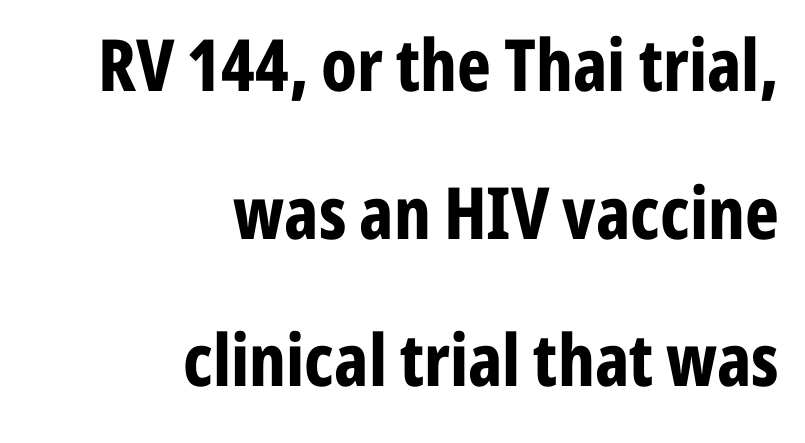
Q: Is the text bold? A: Yes.
Q: Is the text italic (slanted)? A: No, it is upright.
Q: Is the typeface a serif or a sans-serif typeface? A: Sans-serif.
Q: Is the text underlined? A: No.
Q: How is the paragraph aligned? A: Right-aligned.
Q: Is the spacing between letters normal or unusually wide? A: Normal.
Q: Is the spacing between lines tight, normal or loose? A: Loose.
Q: Width (condensed, normal, or wide)? A: Condensed.
Q: Stroke contrast? A: Low.
Q: x-height? A: Medium.
Q: Monospaced? A: No.
